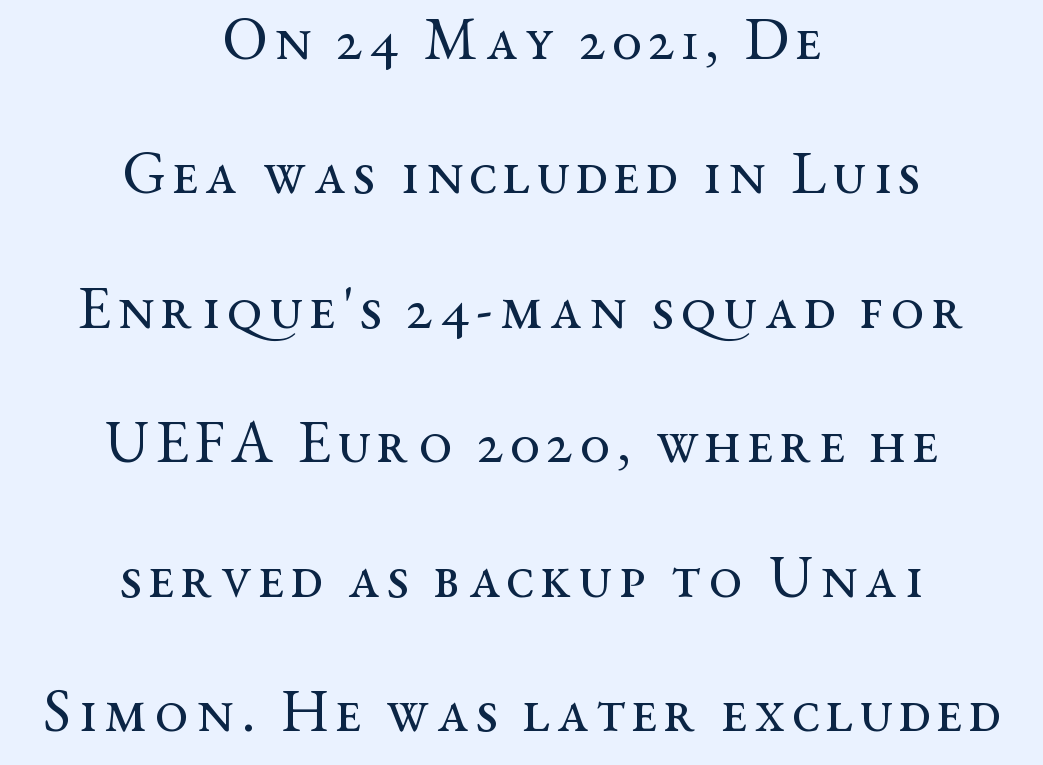
{"serif": "yes", "italic": "no", "bold": "no", "weight": "regular", "width": "wide", "stroke_contrast": "medium", "x_height": "medium", "monospaced": "no", "underline": "no", "align": "center", "line_spacing": "loose", "line_spacing_ratio": 2.24, "glyph_px": 60}
